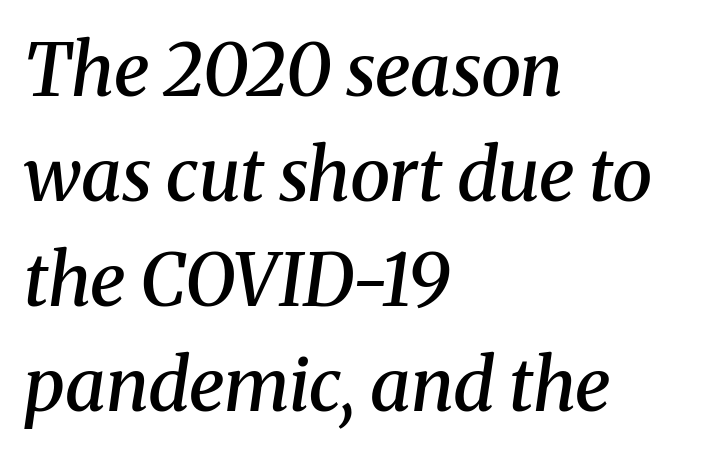
{"serif": "yes", "italic": "yes", "lean": "right", "slant_degrees": 8, "bold": "semi", "weight": "semibold", "width": "normal", "stroke_contrast": "medium", "x_height": "medium", "monospaced": "no", "underline": "no", "align": "left", "line_spacing": "normal", "line_spacing_ratio": 1.44, "letter_spacing": "normal", "letter_spacing_em": 0.0, "glyph_px": 73}
